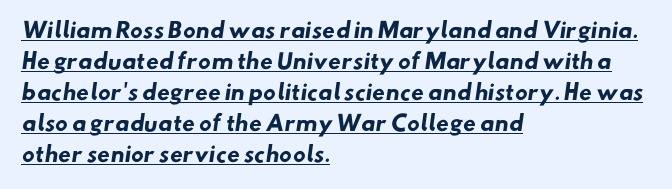
Q: Is the text bold? A: Yes.
Q: Is the text underlined? A: Yes.
Q: How is the paragraph aligned? A: Left-aligned.
Q: Is the spacing between letters normal or unusually wide? A: Normal.
Q: Is the spacing between lines tight, normal or loose? A: Normal.
